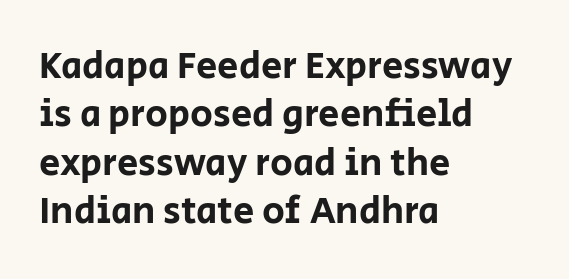
Q: Is the text italic (slanted)? A: No, it is upright.
Q: Is the typeface a serif or a sans-serif typeface? A: Sans-serif.
Q: Is the text underlined? A: No.
Q: How is the paragraph aligned? A: Left-aligned.
Q: Is the spacing between letters normal or unusually wide? A: Normal.
Q: Is the spacing between lines tight, normal or loose? A: Normal.
Q: Width (condensed, normal, or wide)? A: Normal.
Q: Stroke contrast? A: Low.
Q: x-height? A: Large.
Q: Monospaced? A: No.
